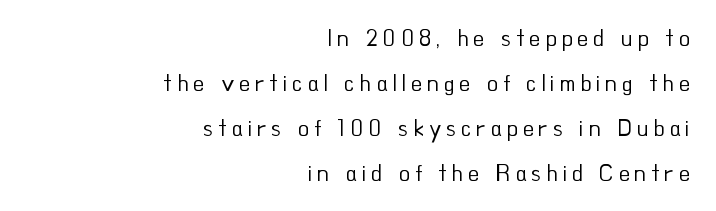
The image shows 23 px text type, upright; set right-aligned, loose line spacing (1.95x), unusually wide letter spacing (+0.2 em), not underlined.
